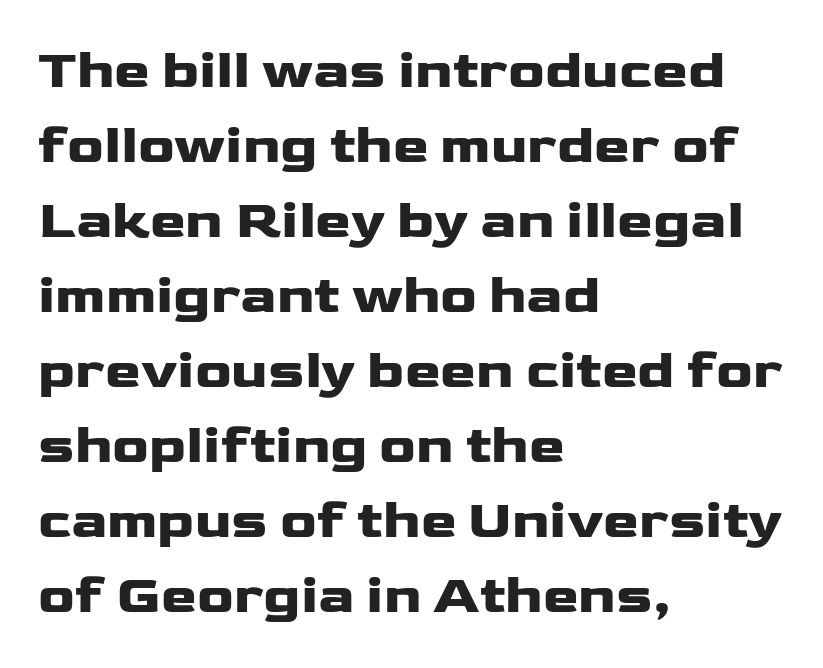
The image shows 54 px heavy, wide sans-serif type, upright; set left-aligned, normal line spacing (1.39x), normal letter spacing, not underlined; low stroke contrast and a medium x-height.
